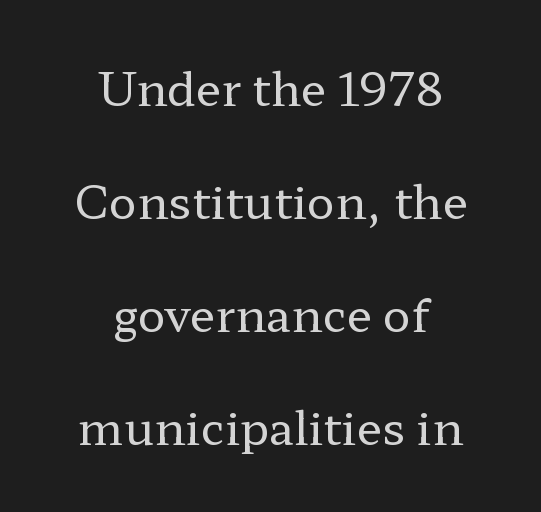
{"serif": "yes", "italic": "no", "bold": "no", "weight": "regular", "width": "wide", "stroke_contrast": "low", "x_height": "medium", "monospaced": "no", "underline": "no", "align": "center", "line_spacing": "loose", "line_spacing_ratio": 2.46, "letter_spacing": "normal", "letter_spacing_em": 0.0, "glyph_px": 46}
